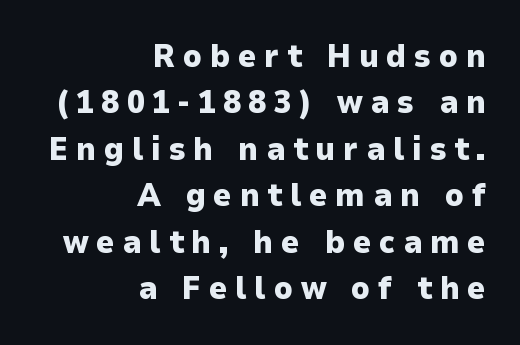
Q: Is the text bold? A: Yes.
Q: Is the text italic (slanted)? A: No, it is upright.
Q: Is the typeface a serif or a sans-serif typeface? A: Sans-serif.
Q: Is the text underlined? A: No.
Q: How is the paragraph aligned? A: Right-aligned.
Q: Is the spacing between letters normal or unusually wide? A: Unusually wide.
Q: Is the spacing between lines tight, normal or loose? A: Normal.
Q: Width (condensed, normal, or wide)? A: Normal.
Q: Stroke contrast? A: Low.
Q: x-height? A: Medium.
Q: Monospaced? A: No.
